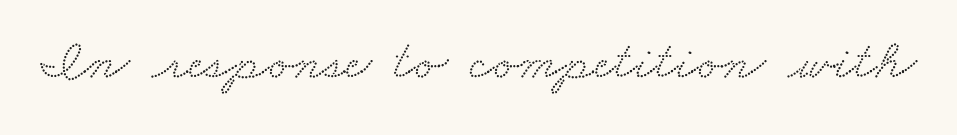
Q: Is the typeface a serif or a sans-serif typeface? A: Serif.
Q: Is the text underlined? A: No.
Q: Is the spacing between letters normal or unusually wide? A: Normal.
Q: Width (condensed, normal, or wide)? A: Wide.
Q: Stroke contrast? A: Low.
Q: x-height? A: Small.
Q: Monospaced? A: No.
